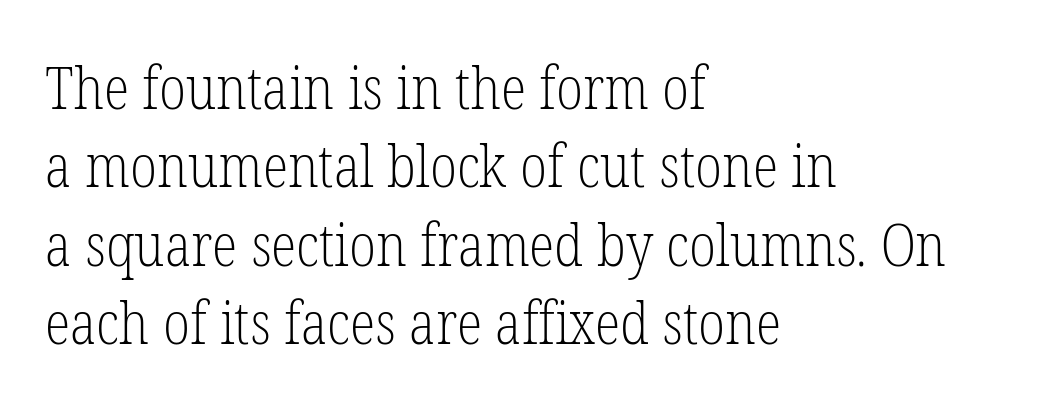
Q: Is the text bold? A: No.
Q: Is the text italic (slanted)? A: No, it is upright.
Q: Is the typeface a serif or a sans-serif typeface? A: Serif.
Q: Is the text underlined? A: No.
Q: How is the paragraph aligned? A: Left-aligned.
Q: Is the spacing between letters normal or unusually wide? A: Normal.
Q: Is the spacing between lines tight, normal or loose? A: Normal.
Q: Width (condensed, normal, or wide)? A: Condensed.
Q: Stroke contrast? A: Low.
Q: x-height? A: Medium.
Q: Monospaced? A: No.
